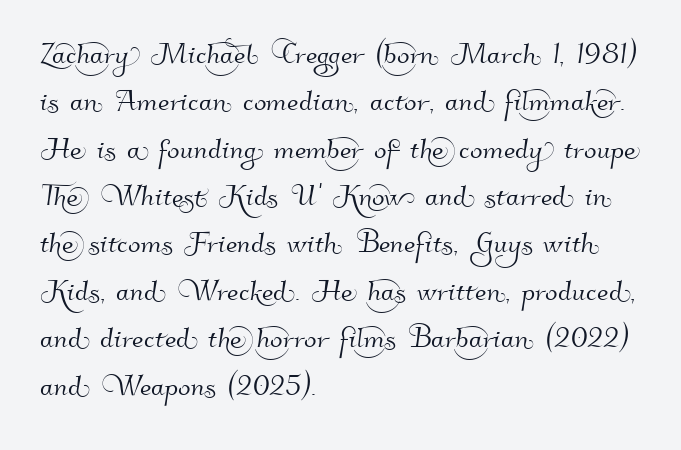
The image shows 37 px sans-serif type; set left-aligned, normal line spacing (1.28x), normal letter spacing, not underlined; high stroke contrast and a small x-height.
